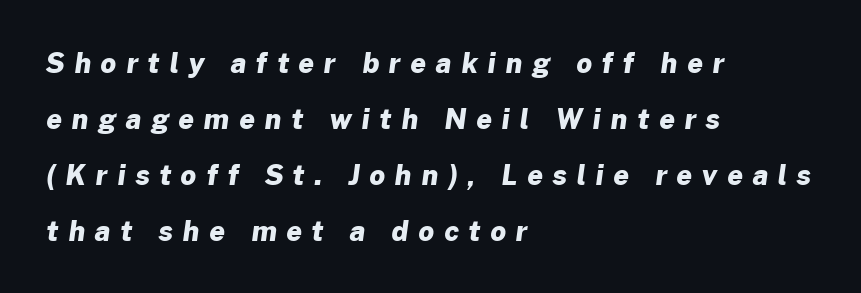
{"bold": "yes", "underline": "no", "align": "left", "line_spacing": "loose", "line_spacing_ratio": 2.07, "letter_spacing": "wide", "letter_spacing_em": 0.37, "glyph_px": 27}
